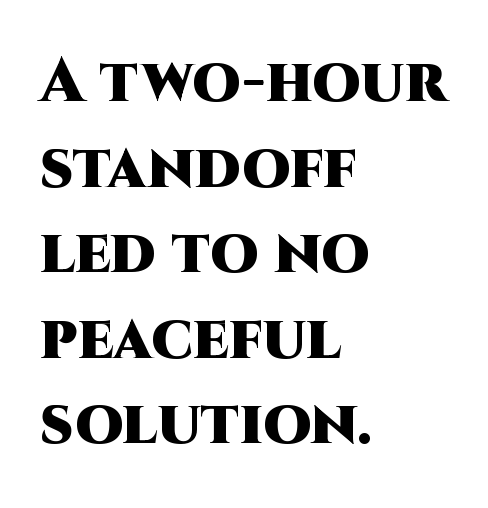
Character widths vary here, with narrow letters taking less room than wide ones. What weight is shown? A full bold with thick strokes. Reading down the column, the eye jumps a familiar distance to each next line. The lettering holds an erect, upright posture throughout. Is the letter spacing exaggerated? No — it looks like the ordinary default. If you drew a ruler down the left edge, every line would touch it.
